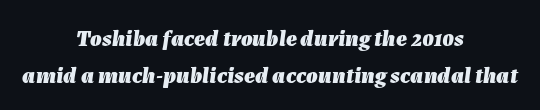
The image shows 23 px bold type, italic (leaning right); set centered, normal line spacing (1.62x), normal letter spacing, not underlined.
